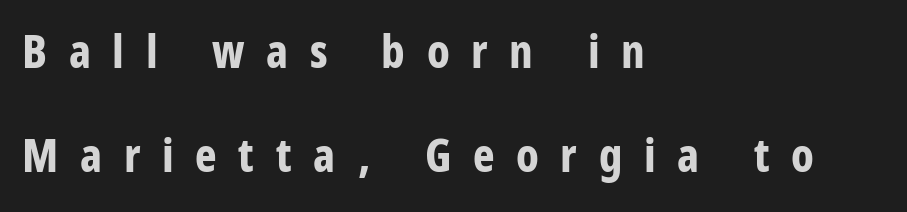
Q: Is the text bold? A: Yes.
Q: Is the text italic (slanted)? A: No, it is upright.
Q: Is the typeface a serif or a sans-serif typeface? A: Sans-serif.
Q: Is the text underlined? A: No.
Q: How is the paragraph aligned? A: Left-aligned.
Q: Is the spacing between letters normal or unusually wide? A: Unusually wide.
Q: Is the spacing between lines tight, normal or loose? A: Loose.
Q: Width (condensed, normal, or wide)? A: Condensed.
Q: Stroke contrast? A: Low.
Q: x-height? A: Large.
Q: Monospaced? A: No.
